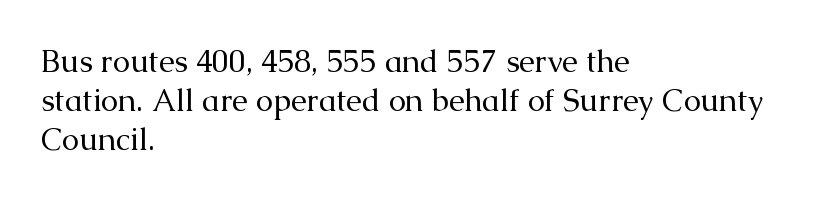
The image shows 31 px regular-weight serif type, upright; set left-aligned, normal line spacing (1.26x), normal letter spacing, not underlined; medium stroke contrast and a medium x-height.
